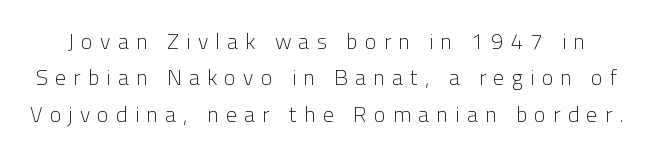
The image shows 22 px text type, upright; set normal line spacing (1.65x), unusually wide letter spacing (+0.33 em), not underlined.
